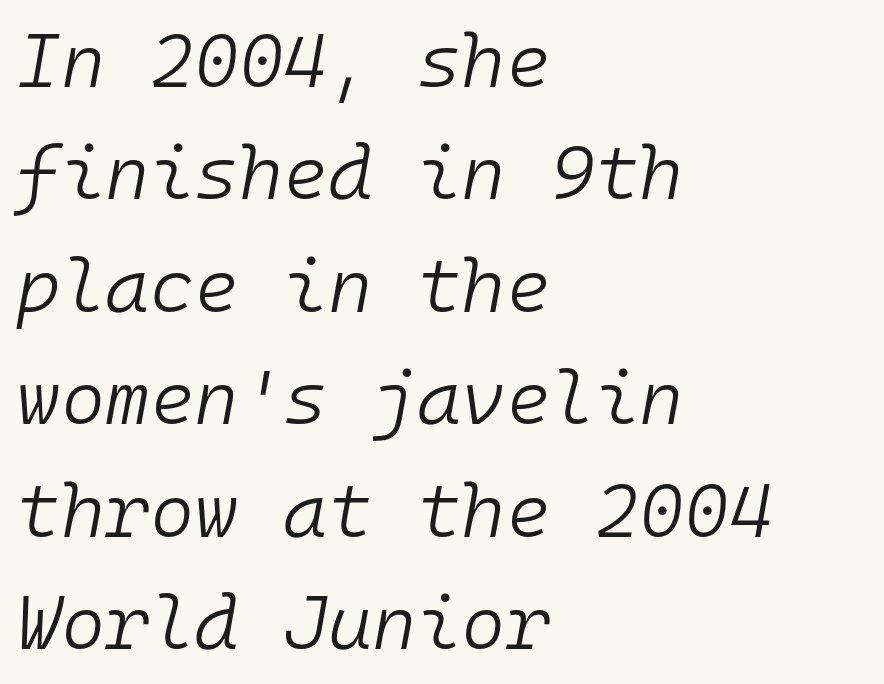
Leading: standard. Compared with typical body copy, the letter spacing here is the same. This is oblique type, the kind used for emphasis or titles. Spacing verdict: monospaced, one width for all characters. Weight: regular or lighter. One-word summary of the alignment: left.
